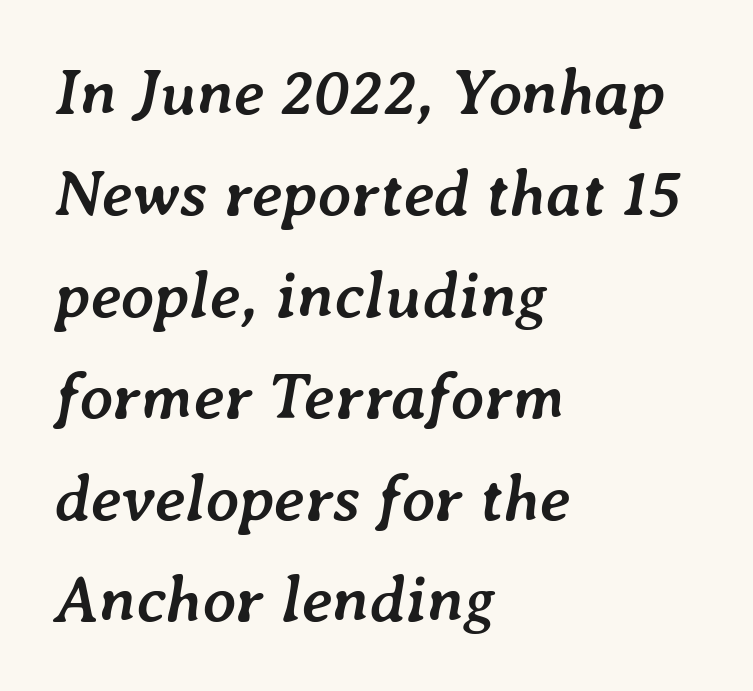
One-word summary of the alignment: left. This rendering features lettering with no underline. The block of text has a typical density, with ordinary space between rows. Is this a fixed-width face? No — the glyphs have proportional, varying widths. What stands out about the letter spacing? Nothing — it is the standard amount.
